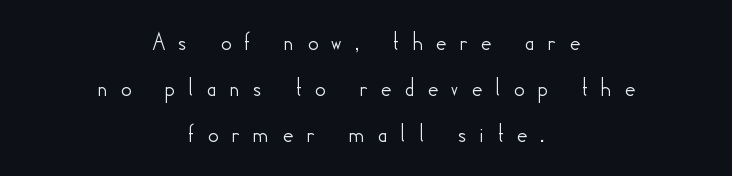
Q: Is the text italic (slanted)? A: No, it is upright.
Q: Is the text underlined? A: No.
Q: How is the paragraph aligned? A: Centered.
Q: Is the spacing between letters normal or unusually wide? A: Unusually wide.
